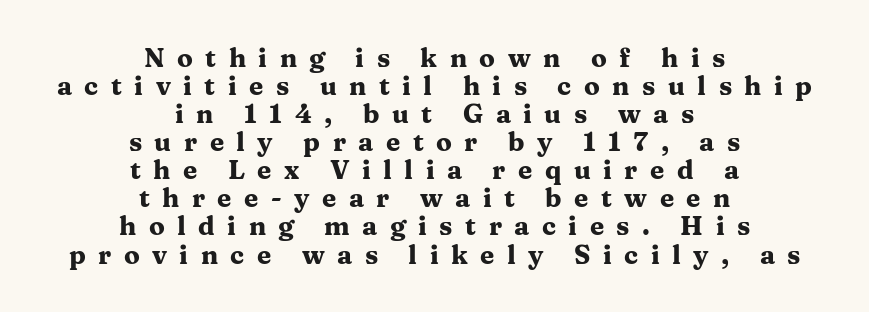
Q: Is the text bold? A: Yes.
Q: Is the text italic (slanted)? A: No, it is upright.
Q: Is the text underlined? A: No.
Q: How is the paragraph aligned? A: Centered.
Q: Is the spacing between letters normal or unusually wide? A: Unusually wide.
Q: Is the spacing between lines tight, normal or loose? A: Tight.
